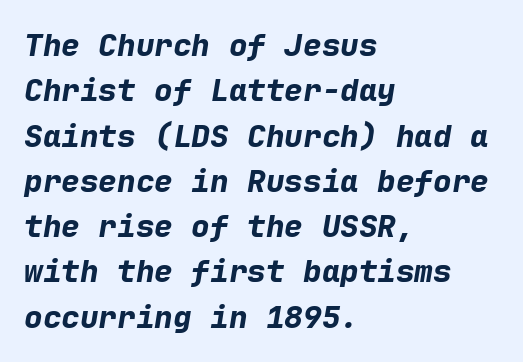
Alignment: flush left. Descenders hang freely into open space. The rendering applies a slant to the glyphs. The characters look thick and weighty, a clear bold.
